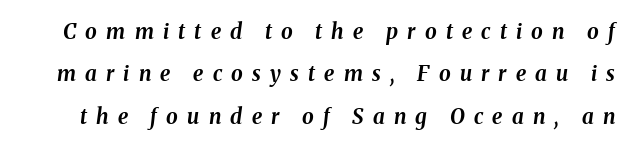
Is there much room between lines? Yes — plenty of vertical air separates them. Emphasis-style slanted type is in use. These lines have a slow, spaced-out rhythm from letter to letter. The space directly below the letters is spotless. Each glyph is drawn with heavy, bold strokes.
